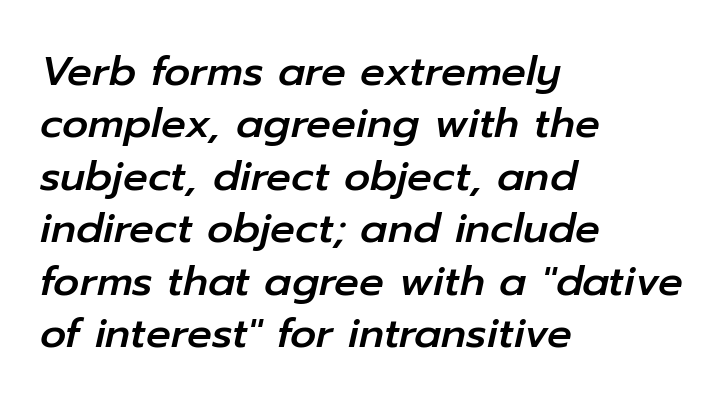
Q: Is the text italic (slanted)? A: Yes, it leans right by about 12 degrees.
Q: Is the text underlined? A: No.
Q: How is the paragraph aligned? A: Left-aligned.
Q: Is the spacing between letters normal or unusually wide? A: Normal.
Q: Is the spacing between lines tight, normal or loose? A: Normal.
Q: Width (condensed, normal, or wide)? A: Normal.
Q: Stroke contrast? A: Low.
Q: x-height? A: Medium.
Q: Monospaced? A: No.
